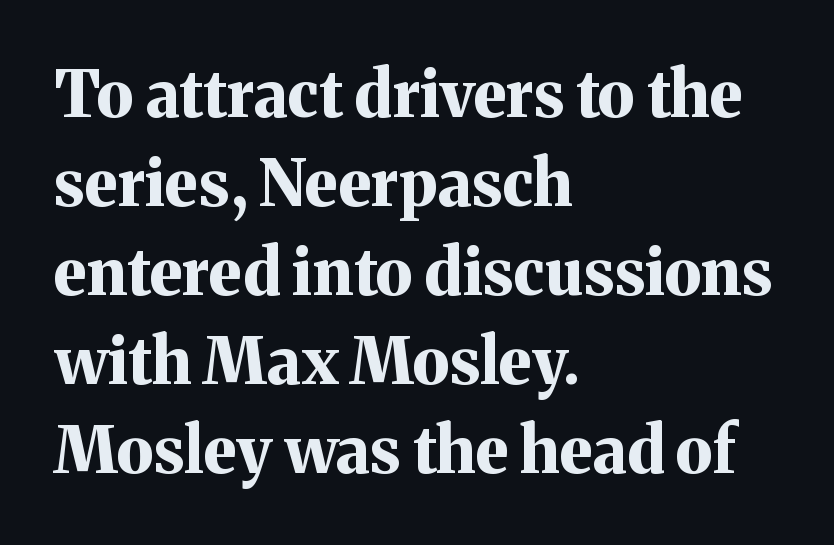
Plain, unruled lines of type. Do the letters lean? They stand straight. Chunky letters — that's bold for sure. Compared with typical paragraphs, the rows here are spaced about the same. Alignment: flush left.
